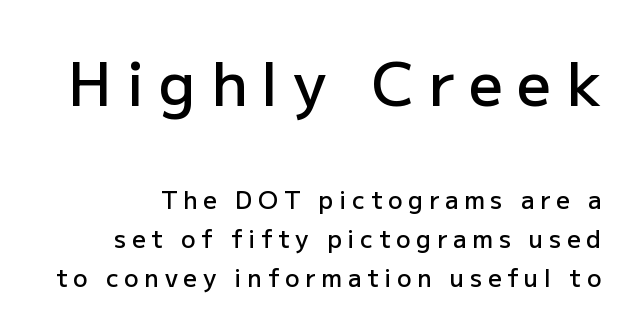
{"serif": "no", "italic": "no", "bold": "semi", "weight": "semibold", "width": "normal", "stroke_contrast": "low", "x_height": "medium", "monospaced": "no", "underline": "no", "line_spacing": "normal", "line_spacing_ratio": 1.62, "letter_spacing": "wide", "letter_spacing_em": 0.24, "larger_block": "first", "size_ratio": 2.5, "glyph_px": 60}
